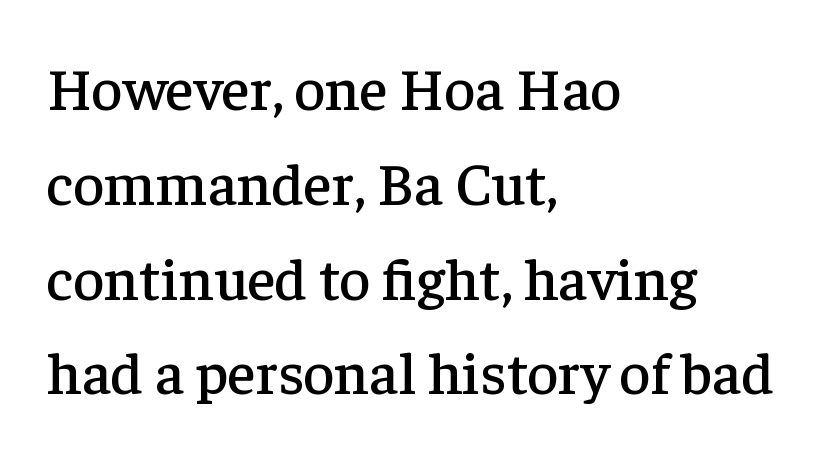
{"serif": "yes", "italic": "no", "width": "normal", "stroke_contrast": "low", "x_height": "medium", "monospaced": "no", "underline": "no", "align": "left", "line_spacing": "normal", "line_spacing_ratio": 1.58, "letter_spacing": "normal", "letter_spacing_em": 0.0, "glyph_px": 60}
